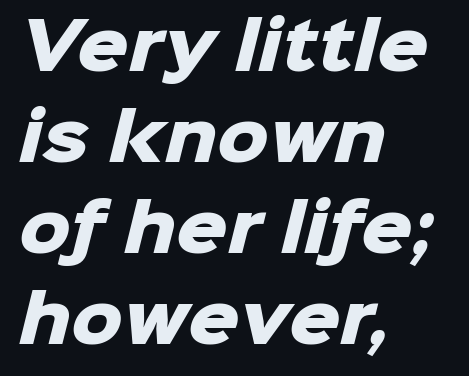
The image shows 64 px heavy sans-serif type; set left-aligned, normal line spacing (1.42x), normal letter spacing, not underlined; low stroke contrast and a medium x-height.
